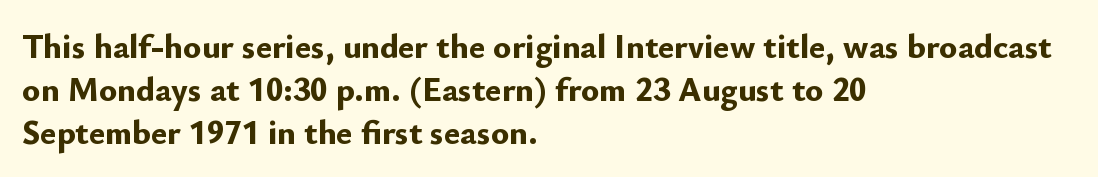
The image shows 34 px bold sans-serif type, upright; set left-aligned, normal line spacing (1.27x), normal letter spacing, not underlined; low stroke contrast and a small x-height.
